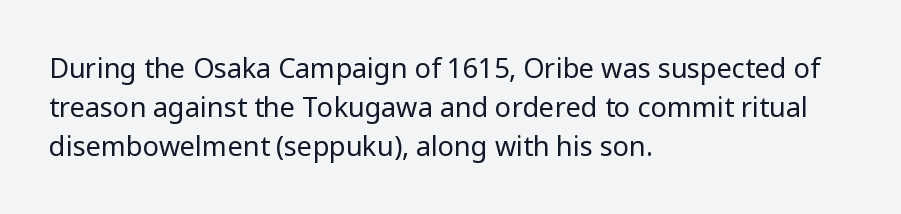
{"italic": "no", "bold": "no", "underline": "no", "align": "left", "line_spacing": "normal", "line_spacing_ratio": 1.45, "letter_spacing": "normal", "letter_spacing_em": 0.0, "glyph_px": 27}
